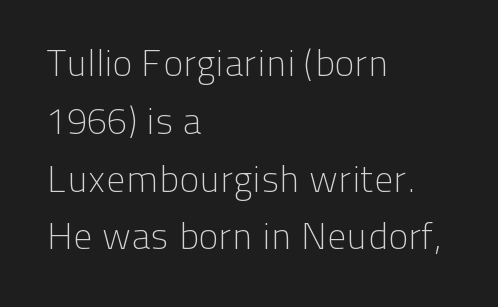
The image shows 38 px light sans-serif type, upright; set left-aligned, normal line spacing (1.52x), normal letter spacing, not underlined; low stroke contrast and a medium x-height.
